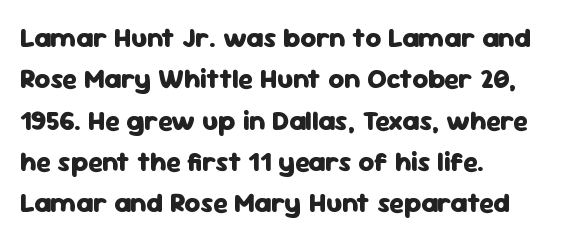
The image shows 27 px bold type, upright; set left-aligned, normal line spacing (1.53x), normal letter spacing, not underlined.
